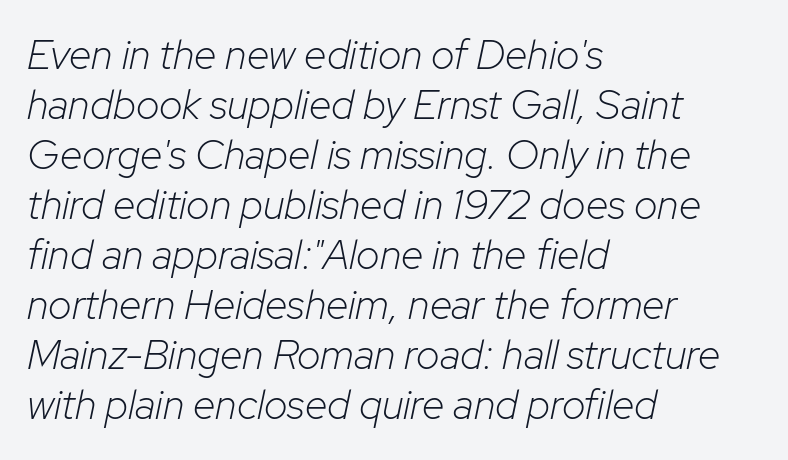
{"italic": "yes", "lean": "right", "slant_degrees": 12, "bold": "no", "weight": "light", "width": "normal", "stroke_contrast": "low", "x_height": "medium", "monospaced": "no", "underline": "no", "align": "left", "line_spacing_ratio": 1.22, "letter_spacing": "normal", "letter_spacing_em": 0.0, "glyph_px": 41}
